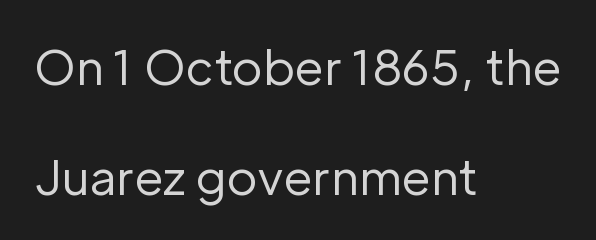
{"serif": "no", "italic": "no", "bold": "no", "weight": "regular", "width": "normal", "stroke_contrast": "low", "x_height": "medium", "monospaced": "no", "underline": "no", "align": "left", "line_spacing": "loose", "line_spacing_ratio": 2.33, "letter_spacing": "normal", "letter_spacing_em": 0.0, "glyph_px": 47}
